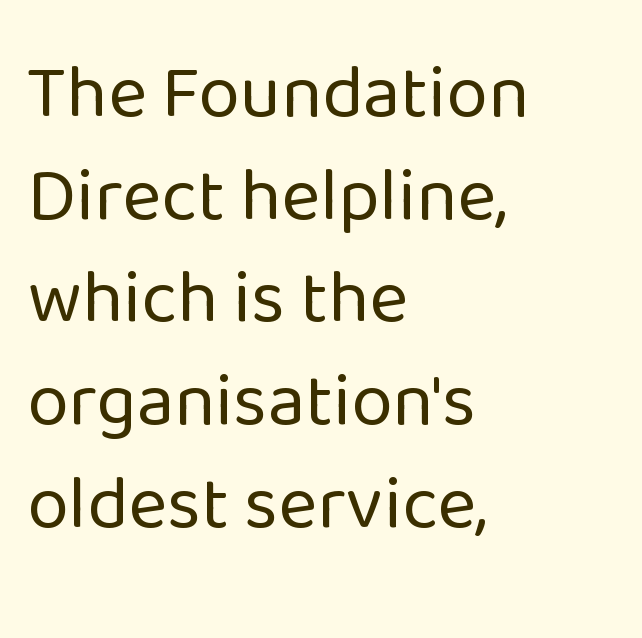
Words appear dense and cohesive because spacing is normal. Varying glyph widths throughout — classic text-font behaviour. These lines were composed using upright roman letters. Type style note: lacks serifs. Leading: standard. The zone under the glyphs is completely vacant.
